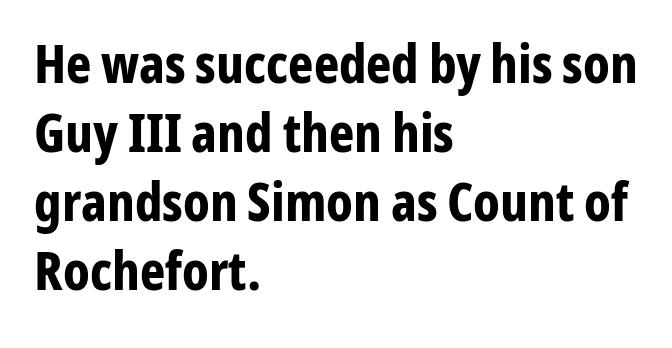
The image shows 54 px bold, condensed sans-serif type, upright; set left-aligned, normal line spacing (1.28x), normal letter spacing, not underlined; low stroke contrast and a medium x-height.
